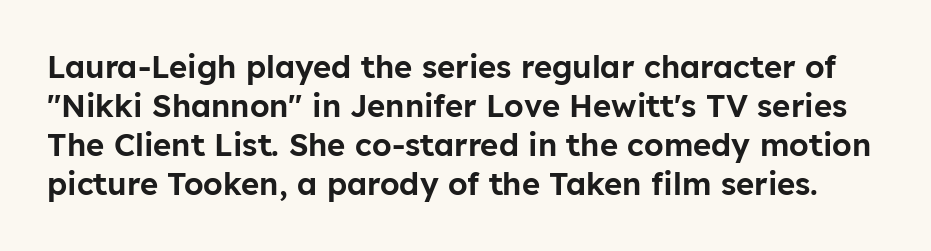
How would I describe the line gaps? Plain and ordinary. In terms of letterform style, serifs are entirely absent. You could call the tracking neutral — neither tight nor loose. Posture: straight, roman, zero tilt. The passage shown is typed in a proportional face where columns would drift.
